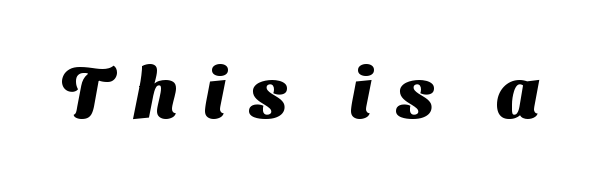
The image shows 71 px heavy sans-serif type; set unusually wide letter spacing (+0.35 em), not underlined; medium stroke contrast and a medium x-height.
